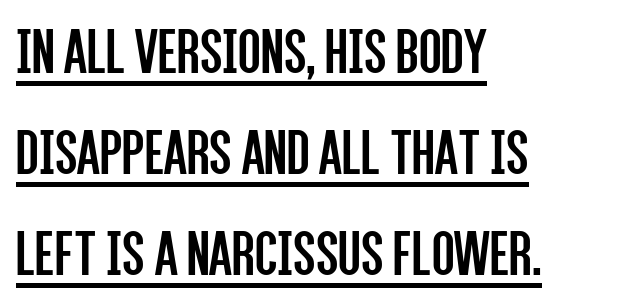
{"serif": "no", "italic": "no", "bold": "no", "weight": "regular", "width": "condensed", "stroke_contrast": "low", "x_height": "large", "monospaced": "no", "underline": "yes", "align": "left", "line_spacing": "normal", "line_spacing_ratio": 1.53, "letter_spacing": "normal", "letter_spacing_em": 0.0, "glyph_px": 66}
